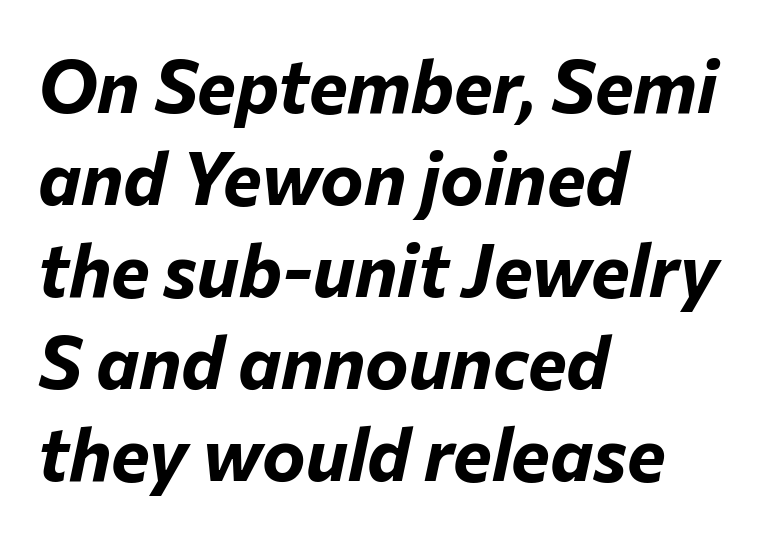
Q: Is the text bold? A: Yes.
Q: Is the text italic (slanted)? A: Yes, it leans right by about 12 degrees.
Q: Is the text underlined? A: No.
Q: How is the paragraph aligned? A: Left-aligned.
Q: Is the spacing between letters normal or unusually wide? A: Normal.
Q: Is the spacing between lines tight, normal or loose? A: Normal.
Q: Width (condensed, normal, or wide)? A: Normal.
Q: Stroke contrast? A: Low.
Q: x-height? A: Medium.
Q: Monospaced? A: No.
